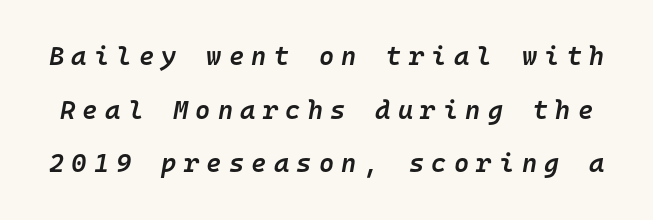
The strip under each line holds only bare page. The face used here is a semibold: visibly heavier than regular, lighter than bold. The type is letterspaced generously, with wide tracking. The passage shown leans; its letterforms are oblique.
